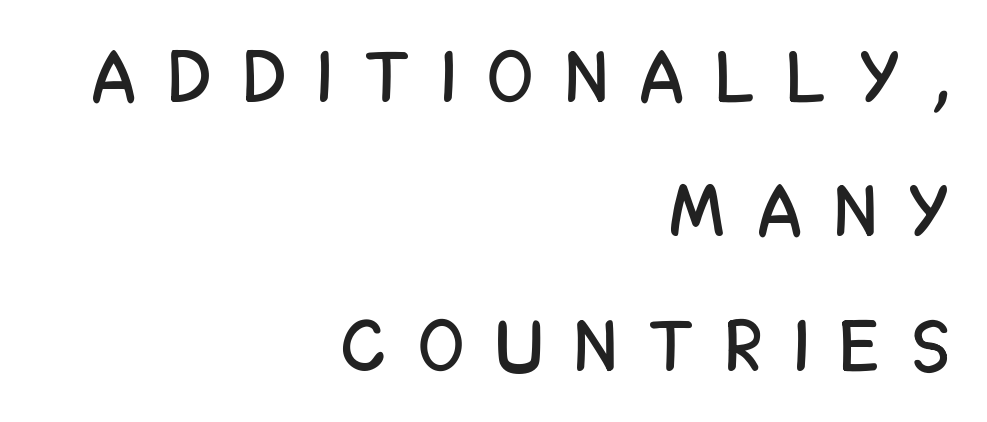
The image shows 73 px condensed sans-serif type, upright; set right-aligned, line spacing 1.84x, unusually wide letter spacing (+0.47 em), not underlined; low stroke contrast and a large x-height.
